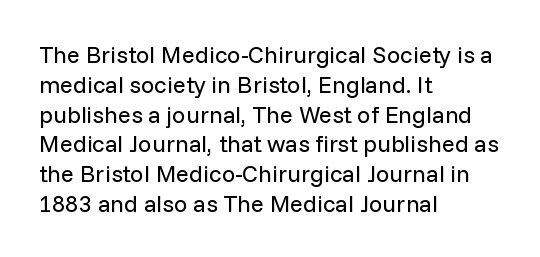
If you drew a line through each stem, it would be perfectly vertical. Tracking value appears to be zero — textbook default spacing. The rag falls on the right side of this text block. The face looks like a standard text weight, possibly lighter. The string is rendered with underlining switched off.
